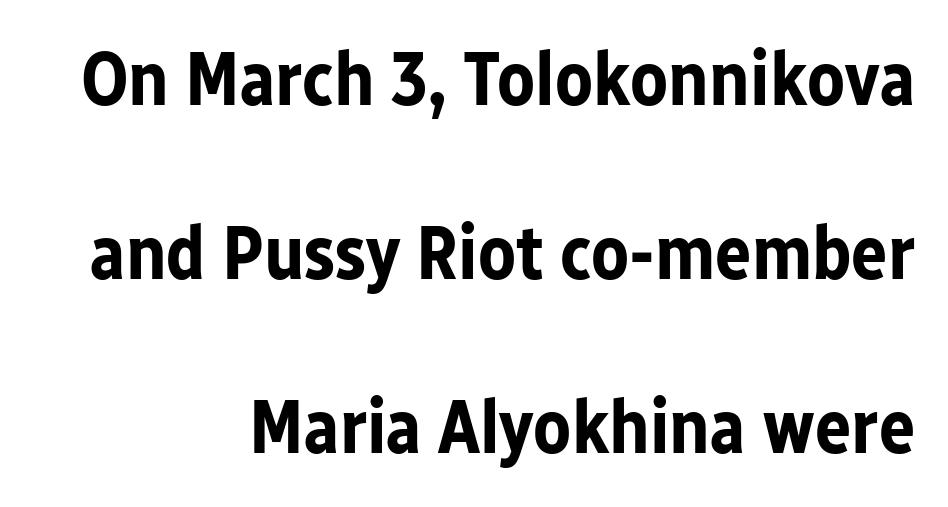
The image shows 76 px bold sans-serif type, upright; set right-aligned, loose line spacing (2.29x), normal letter spacing, not underlined; low stroke contrast and a medium x-height.
